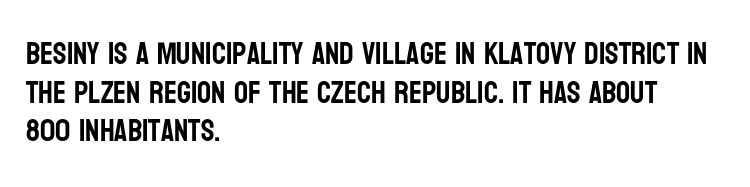
This is sans-serif lettering, the kind often seen on screens and signage. Normally led — the rows are evenly, conventionally spaced. Each letter keeps its own natural width here, so spacing adapts to shape. The rendering anchors every line to the left-hand side.
